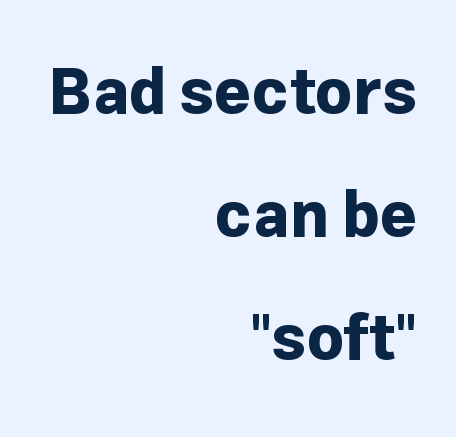
{"serif": "no", "italic": "no", "bold": "yes", "weight": "bold", "width": "normal", "stroke_contrast": "low", "x_height": "medium", "monospaced": "no", "underline": "no", "align": "right", "line_spacing": "loose", "line_spacing_ratio": 1.92, "letter_spacing": "normal", "letter_spacing_em": 0.0, "glyph_px": 64}
